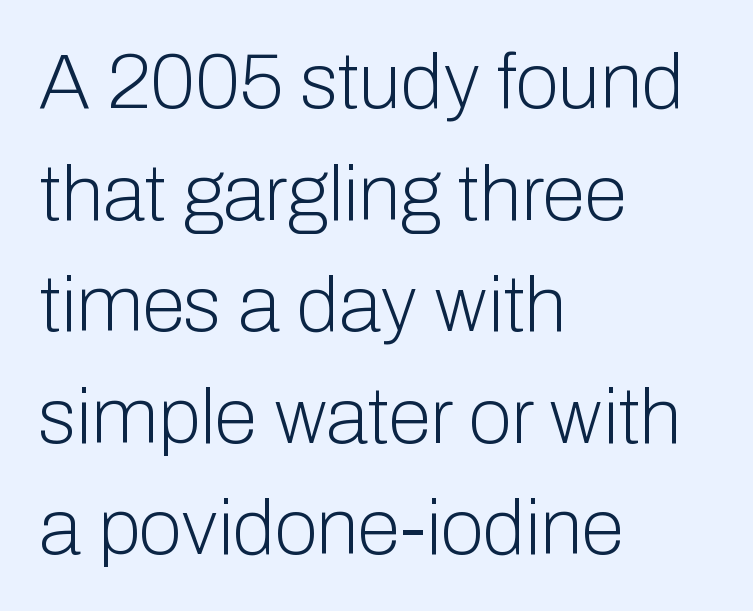
The image shows 78 px light sans-serif type, upright; set left-aligned, normal line spacing (1.43x), normal letter spacing, not underlined; low stroke contrast and a medium x-height.
